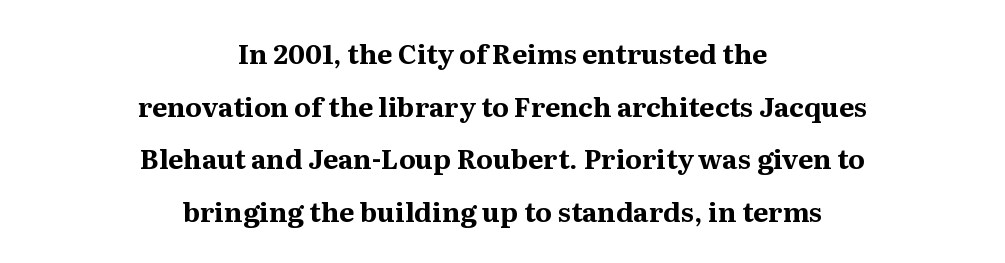
{"italic": "no", "bold": "yes", "underline": "no", "align": "center", "line_spacing": "loose", "line_spacing_ratio": 1.95, "letter_spacing": "normal", "letter_spacing_em": 0.0, "glyph_px": 27}
